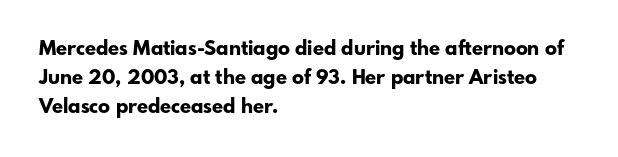
Q: Is the text bold? A: Yes.
Q: Is the text italic (slanted)? A: No, it is upright.
Q: Is the text underlined? A: No.
Q: How is the paragraph aligned? A: Left-aligned.
Q: Is the spacing between letters normal or unusually wide? A: Normal.
Q: Is the spacing between lines tight, normal or loose? A: Normal.
